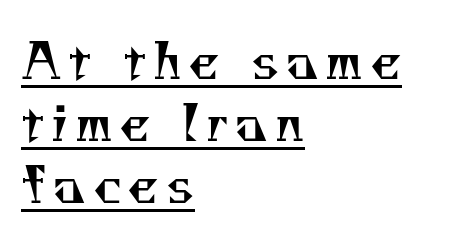
Q: Is the text bold? A: No.
Q: Is the typeface a serif or a sans-serif typeface? A: Serif.
Q: Is the text underlined? A: Yes.
Q: How is the paragraph aligned? A: Left-aligned.
Q: Width (condensed, normal, or wide)? A: Normal.
Q: Stroke contrast? A: Medium.
Q: x-height? A: Small.
Q: Monospaced? A: No.
